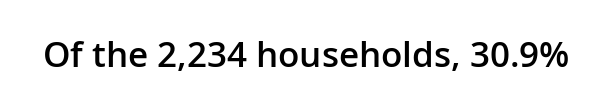
Here the designer chose a conventional face with non-uniform glyph widths. Standard letterfit; no display-style spreading of the glyphs. This is sans-serif lettering, the kind often seen on screens and signage. Moderately thickened strokes mark this as semibold type.
